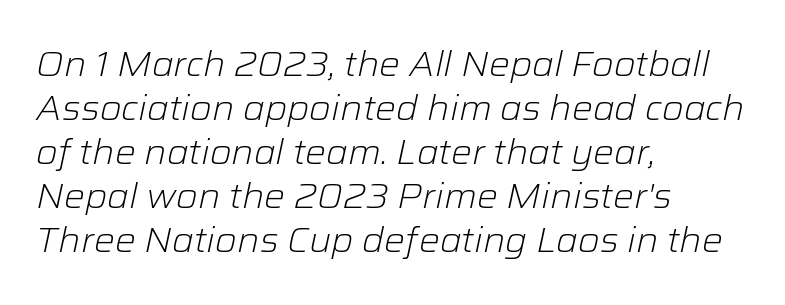
One-word summary of the alignment: left. Looks like regular typesetting: each glyph gets only the width it needs. A typesetter would call this zero additional tracking. You can tell it's italic because the verticals aren't actually vertical.
